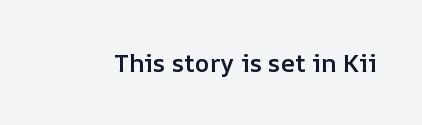
The letters stand upright; this is a roman face. Words appear dense and cohesive because spacing is normal. What weight is shown? A semibold, between regular and bold. The passage shown is not underscored anywhere.
